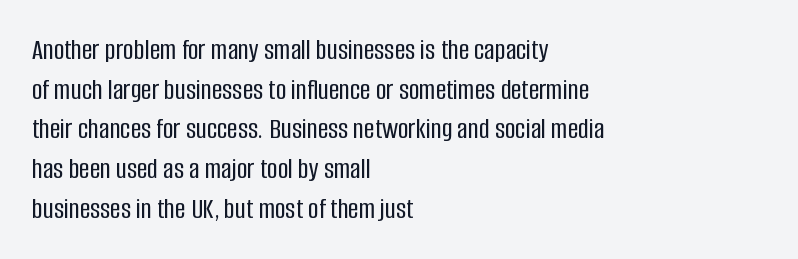
The typeface chosen for these lines omits serifs. Vertical spacing — default. Descender tails drop into unmarked territory. This rendering uses left alignment, leaving the right contour irregular. Observe the ordinary spacing: letters are neighbours, not strangers.
